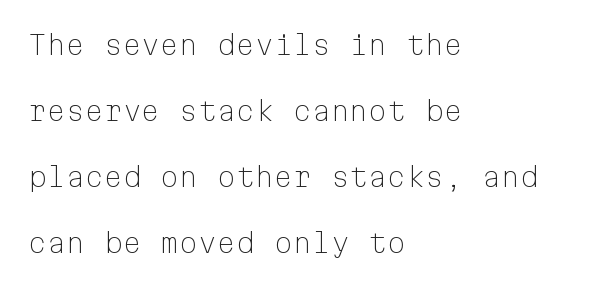
There is no visible air inserted between adjacent glyphs. A roman cut, with each character standing at attention. Each stroke keeps to a modest, everyday thickness or less. Rows of type keep a wide berth in the vertical direction.
